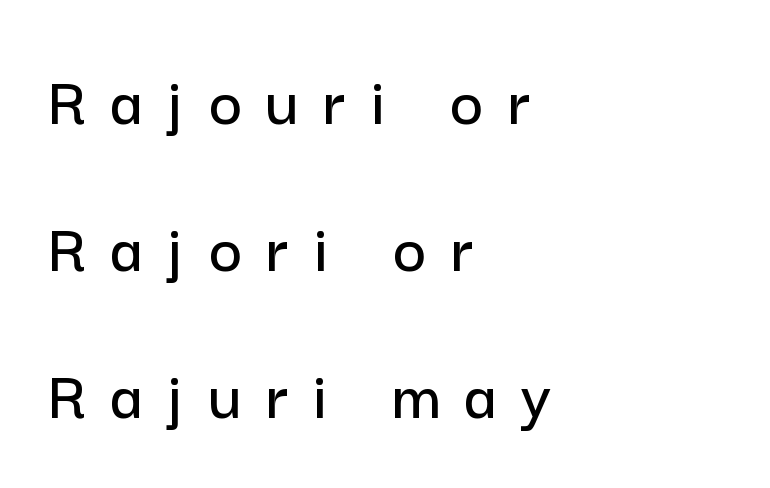
The image shows 71 px sans-serif type, upright; set left-aligned, loose line spacing (2.07x), unusually wide letter spacing (+0.35 em), not underlined; low stroke contrast and a medium x-height.
